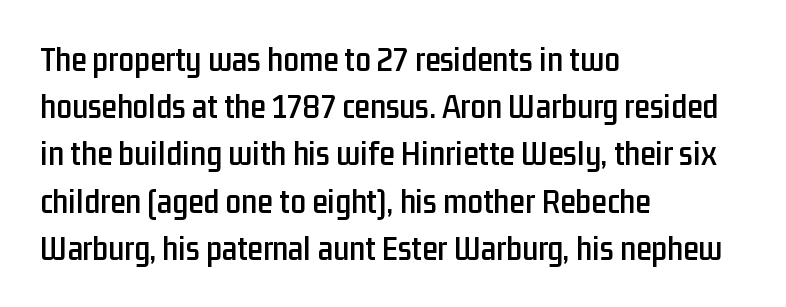
The image shows 35 px condensed sans-serif type, upright; set left-aligned, normal line spacing (1.35x), normal letter spacing, not underlined; low stroke contrast and a medium x-height.
